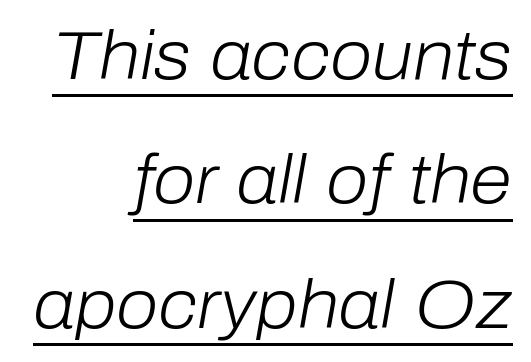
Spacing verdict: proportional, widths tailored to each character. Line endings align vertically; line beginnings do not. Nothing unusual about the tracking: characters are spaced as the font intends. Italic: yes, the glyphs are oblique.
